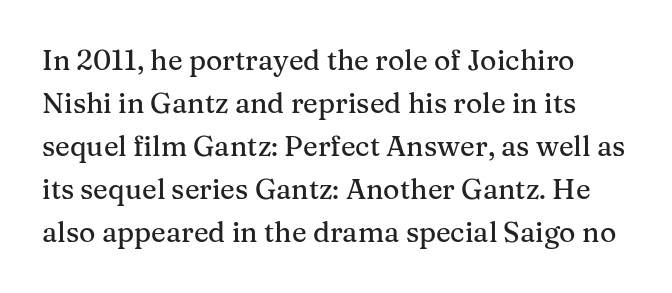
The image shows 28 px serif type, upright; set normal line spacing (1.54x), normal letter spacing, not underlined; medium stroke contrast and a medium x-height.
